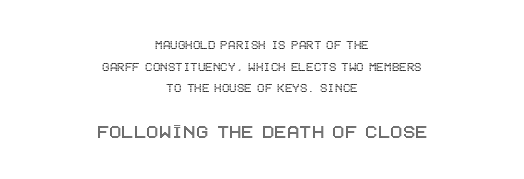
The image shows 23 px text type, upright; set centered, normal line spacing (1.54x), normal letter spacing, not underlined; the second (bottom) block is 1.64x larger.
